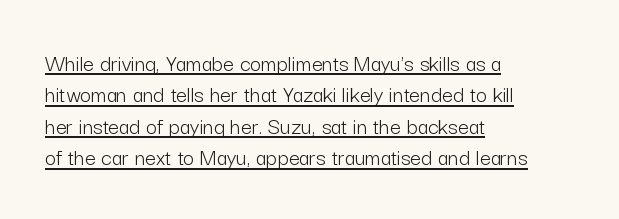
{"italic": "no", "bold": "no", "underline": "yes", "align": "left", "line_spacing": "normal", "line_spacing_ratio": 1.31, "letter_spacing": "normal", "letter_spacing_em": 0.0, "glyph_px": 24}
